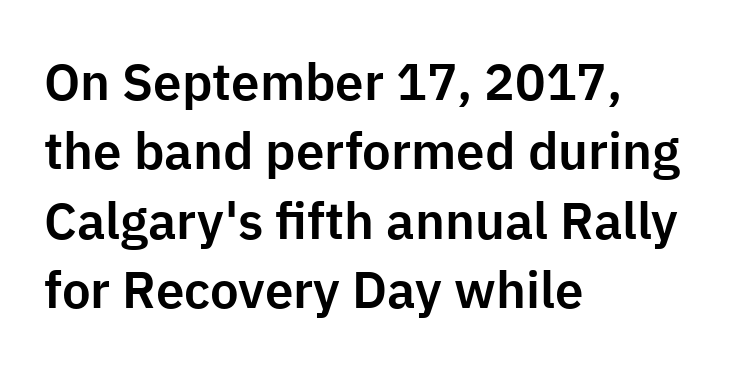
The lines are quadded left. Here the designer chose a conventional face with non-uniform glyph widths. Every stem runs plumb, perpendicular to the baseline. Each word holds together tightly as a unit, with standard inter-letter gaps. Classification — sans serif. Does the leading feel generous? No, just average.
